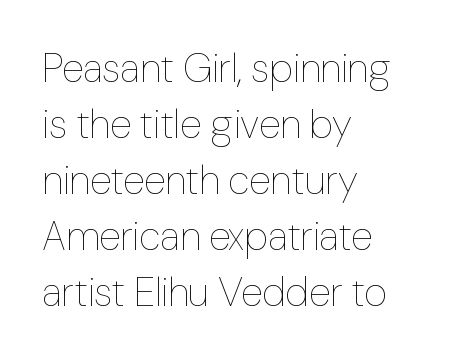
The image shows 40 px thin type, upright; set left-aligned, normal line spacing (1.4x), normal letter spacing, not underlined; low stroke contrast and a medium x-height.
